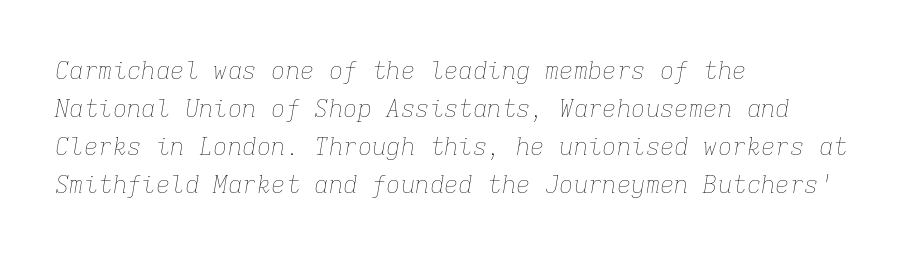
Layout note: lines flush left. Stems here are at most as thick as an everyday book face. The whole block is typeset with a tilt. These lines sit exactly where default settings would place them. Descenders hang freely into open space.
